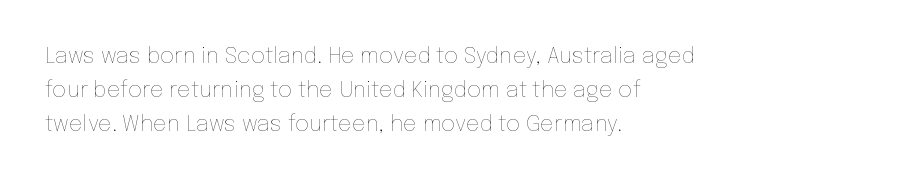
These lines stack with their left ends in a neat column. Any mark beneath the type? The region is blank. Short note: letters normally spaced. The type sits square on the baseline with zero lean.
